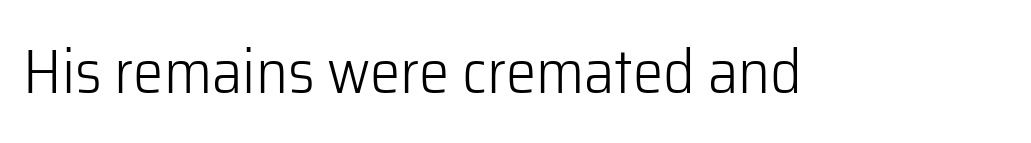
{"serif": "no", "italic": "no", "bold": "no", "weight": "light", "width": "normal", "stroke_contrast": "low", "x_height": "medium", "monospaced": "no", "underline": "no", "letter_spacing": "normal", "letter_spacing_em": 0.0, "glyph_px": 61}
